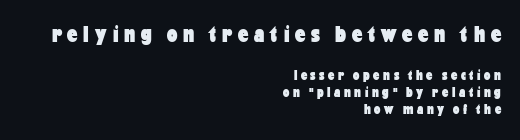
The rag falls on the left side of this text block. The letters in the upper block stand taller than those in the block below. The specimen omits any rule beneath the text block's lines. The characters look thick and weighty, a clear bold.
